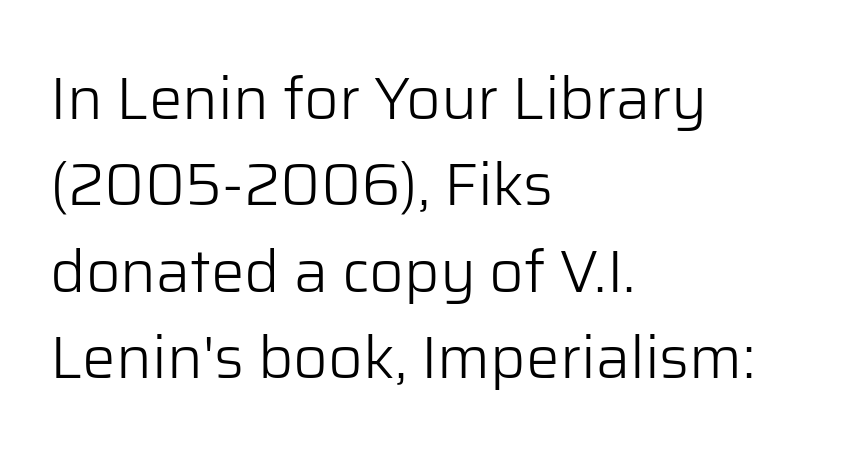
The image shows 60 px light sans-serif type, upright; set left-aligned, normal line spacing (1.44x), normal letter spacing, not underlined; low stroke contrast and a medium x-height.
